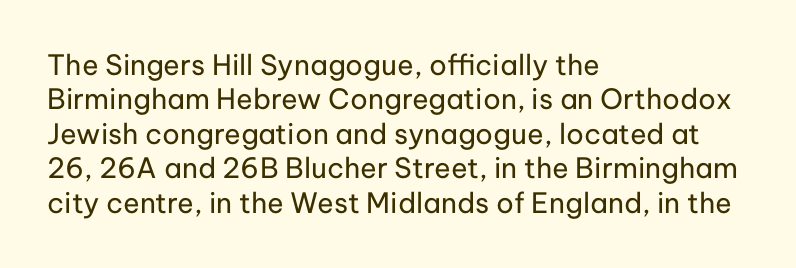
The line texture is even and compact thanks to regular tracking. Is the type heavy? It reads as light-to-regular instead. The typography opts for an upright posture over an oblique one. The foot of each line stays bare and open. The lines are quadded left. Think of a printed novel: that variable character pitch is what you see here.
